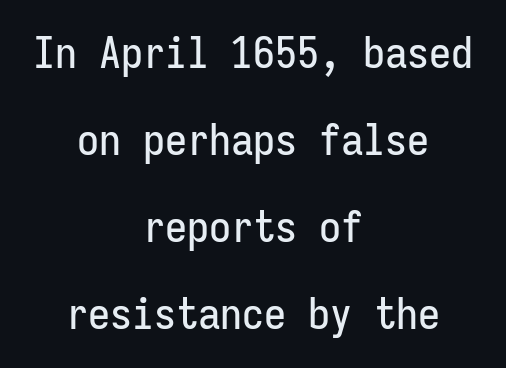
The space between consecutive lines is lavish. Type without underlining. This sample is center-justified, so both line endings float freely. This is the regular roman posture of the typeface. The characters display no serif detailing; their extremities are plain. Does extra space separate the letters? No, they use regular spacing.
